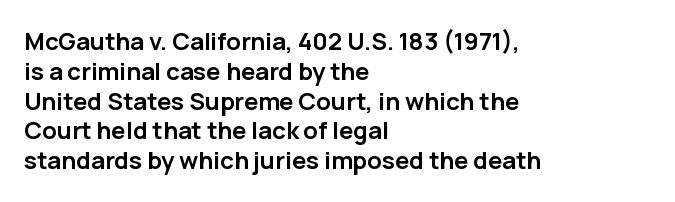
Q: Is the text bold? A: Yes.
Q: Is the text italic (slanted)? A: No, it is upright.
Q: Is the text underlined? A: No.
Q: How is the paragraph aligned? A: Left-aligned.
Q: Is the spacing between letters normal or unusually wide? A: Normal.
